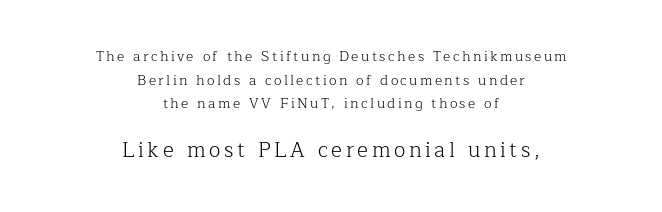
Letters rest on an invisible, unmarked baseline. Caption: face not bold, strokes unweighted. This sample keeps an unexceptional amount of space between lines. Which chunk is bigger? The second one — the bottom block dwarfs the top. The letters stand straight up with perfectly vertical stems. Teacher's note: observe the equal gaps on both sides — that is centered alignment.
